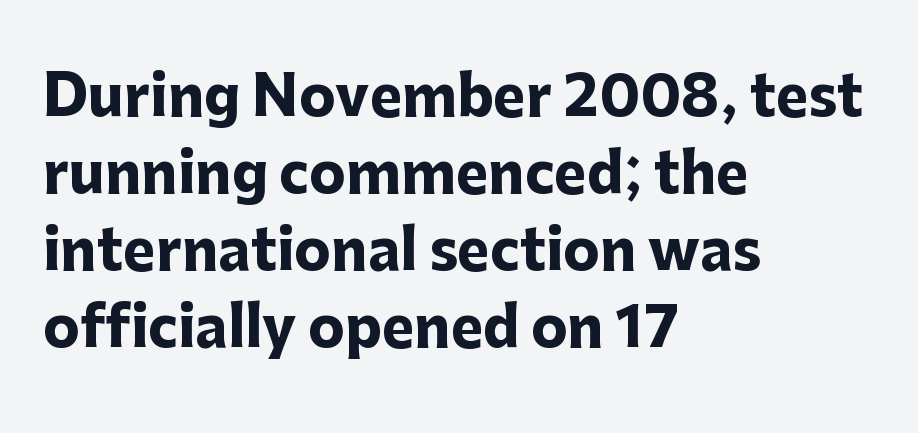
Q: Is the text bold? A: Yes.
Q: Is the text italic (slanted)? A: No, it is upright.
Q: Is the typeface a serif or a sans-serif typeface? A: Sans-serif.
Q: Is the text underlined? A: No.
Q: How is the paragraph aligned? A: Left-aligned.
Q: Is the spacing between letters normal or unusually wide? A: Normal.
Q: Is the spacing between lines tight, normal or loose? A: Normal.
Q: Width (condensed, normal, or wide)? A: Normal.
Q: Stroke contrast? A: Low.
Q: x-height? A: Medium.
Q: Monospaced? A: No.
